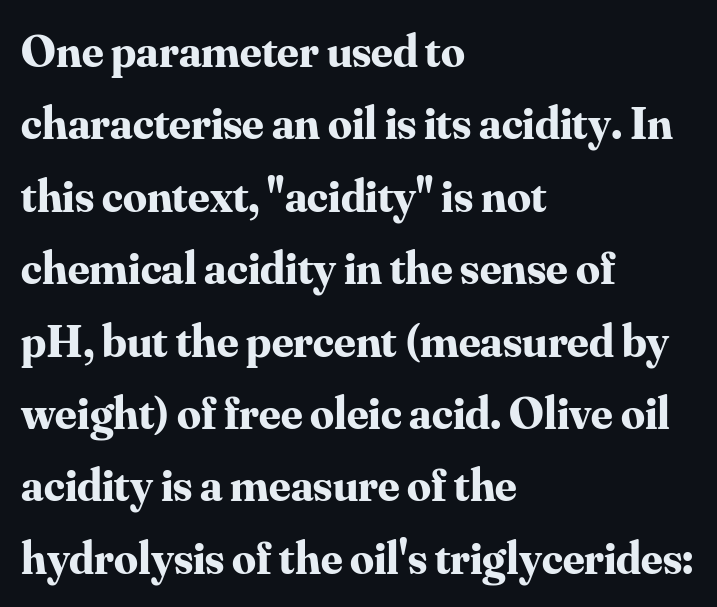
No extra tracking has been applied to these lines. Posture: straight, roman, zero tilt. The string is rendered with underlining switched off. The block of text has a typical density, with ordinary space between rows.
